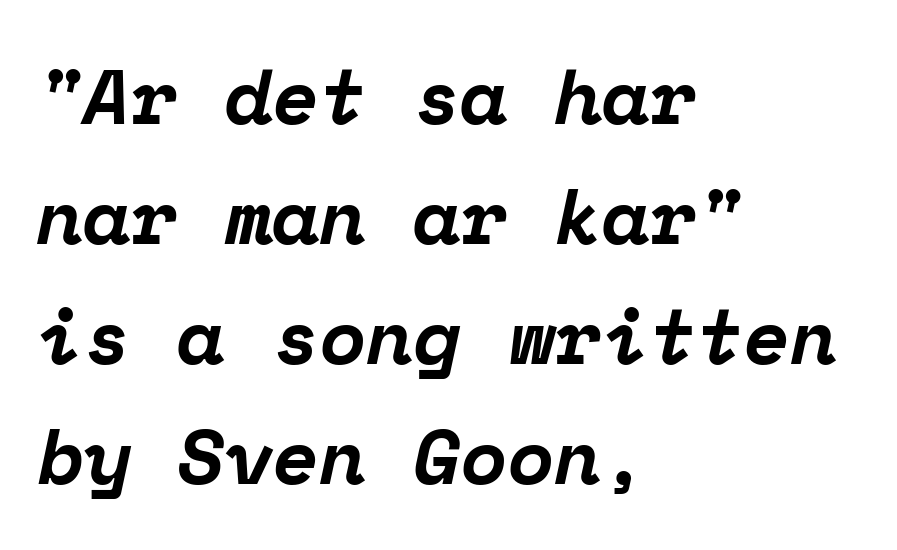
Emphasis by weight is at full strength: bold. The specimen omits any rule beneath the text block's lines. To sum up the face: it has serifs. Does the copy run flush right? No — it runs flush left.
